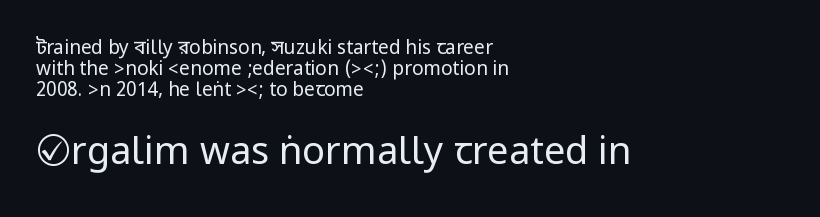
{"serif": "no", "italic": "no", "bold": "no", "weight": "regular", "width": "condensed", "stroke_contrast": "low", "underline": "no", "align": "left", "line_spacing": "tight", "line_spacing_ratio": 1.1, "letter_spacing": "normal", "letter_spacing_em": 0.0, "larger_block": "second", "size_ratio": 2.0, "glyph_px": 38}
